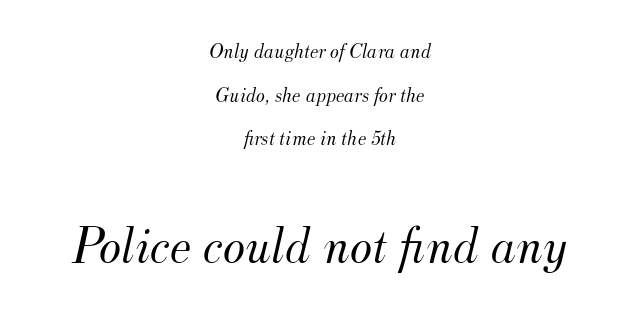
{"serif": "yes", "italic": "yes", "lean": "right", "slant_degrees": 12, "bold": "no", "weight": "light", "width": "normal", "stroke_contrast": "medium", "x_height": "small", "monospaced": "no", "underline": "no", "align": "center", "line_spacing": "loose", "line_spacing_ratio": 2.08, "letter_spacing": "normal", "letter_spacing_em": 0.0, "larger_block": "second", "size_ratio": 2.52, "glyph_px": 53}
